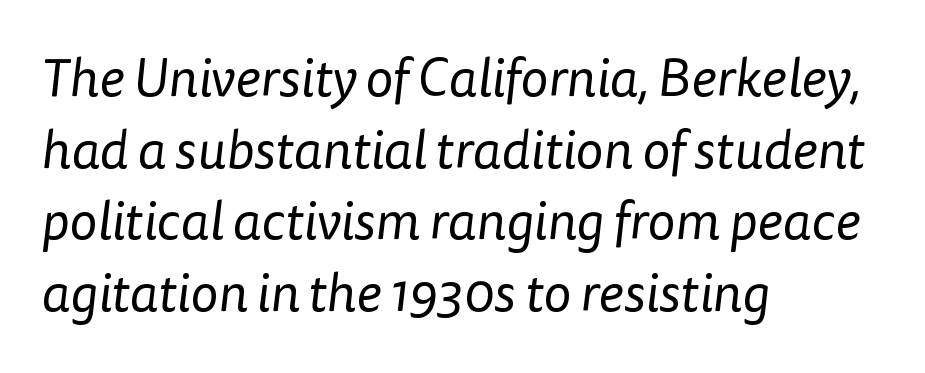
The image shows 53 px regular-weight sans-serif type; set left-aligned, normal line spacing (1.35x), normal letter spacing, not underlined; low stroke contrast and a medium x-height.
